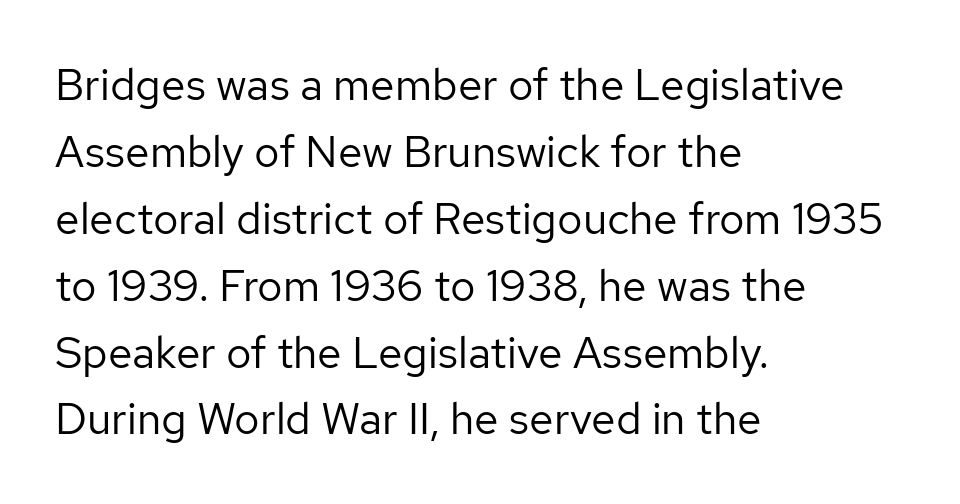
Q: Is the text bold? A: No.
Q: Is the text italic (slanted)? A: No, it is upright.
Q: Is the typeface a serif or a sans-serif typeface? A: Sans-serif.
Q: Is the text underlined? A: No.
Q: How is the paragraph aligned? A: Left-aligned.
Q: Is the spacing between letters normal or unusually wide? A: Normal.
Q: Is the spacing between lines tight, normal or loose? A: Normal.
Q: Width (condensed, normal, or wide)? A: Normal.
Q: Stroke contrast? A: Low.
Q: x-height? A: Medium.
Q: Monospaced? A: No.
